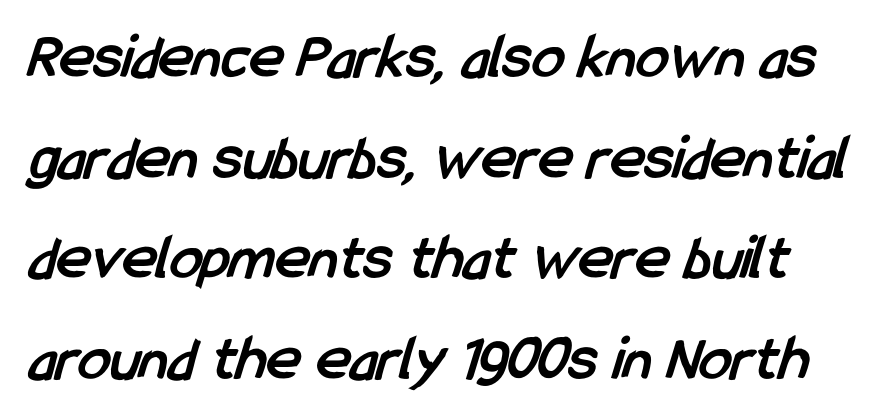
{"serif": "no", "bold": "yes", "weight": "semibold", "width": "condensed", "stroke_contrast": "low", "x_height": "medium", "monospaced": "no", "underline": "no", "line_spacing": "normal", "line_spacing_ratio": 1.55, "letter_spacing": "normal", "letter_spacing_em": 0.0, "glyph_px": 65}
